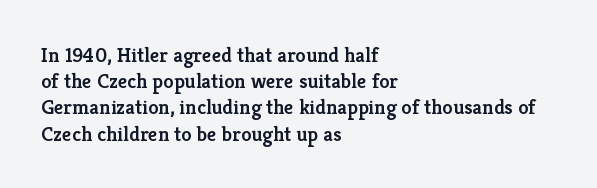
Q: Is the text bold? A: Semi-bold.
Q: Is the text italic (slanted)? A: No, it is upright.
Q: Is the text underlined? A: No.
Q: How is the paragraph aligned? A: Left-aligned.
Q: Is the spacing between letters normal or unusually wide? A: Normal.
Q: Is the spacing between lines tight, normal or loose? A: Normal.
